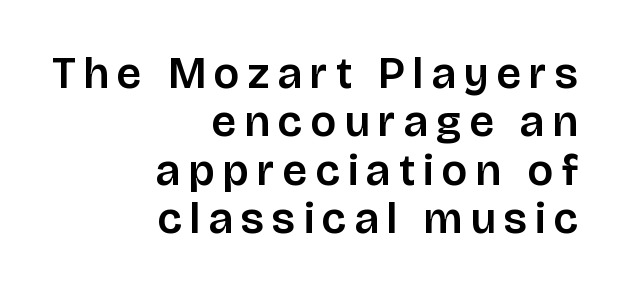
The image shows 44 px sans-serif type, upright; set right-aligned, tight line spacing (1.1x), not underlined; low stroke contrast and a large x-height.
